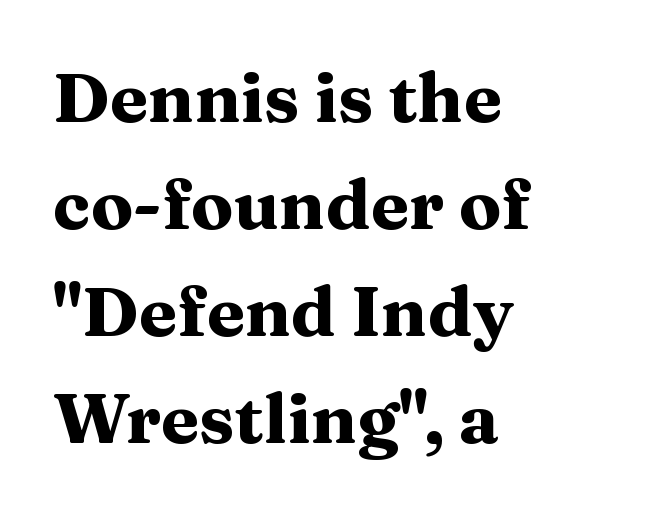
The image shows 70 px heavy, wide serif type, upright; set left-aligned, normal line spacing (1.53x), normal letter spacing, not underlined; medium stroke contrast and a medium x-height.
